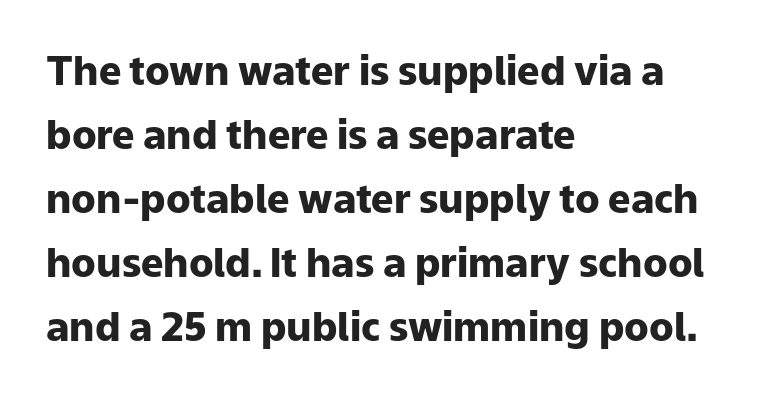
Q: Is the text bold? A: Yes.
Q: Is the text italic (slanted)? A: No, it is upright.
Q: Is the typeface a serif or a sans-serif typeface? A: Sans-serif.
Q: Is the text underlined? A: No.
Q: How is the paragraph aligned? A: Left-aligned.
Q: Is the spacing between letters normal or unusually wide? A: Normal.
Q: Is the spacing between lines tight, normal or loose? A: Normal.
Q: Width (condensed, normal, or wide)? A: Normal.
Q: Stroke contrast? A: Low.
Q: x-height? A: Medium.
Q: Monospaced? A: No.
